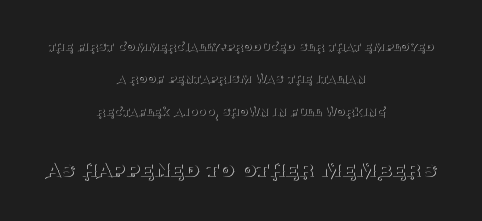
In terms of posture, this sample is upright. The specimen omits any rule beneath the text block's lines. Both edges are ragged and mirror each other, which tells us the setting is centered. The line texture is even and compact thanks to regular tracking.
